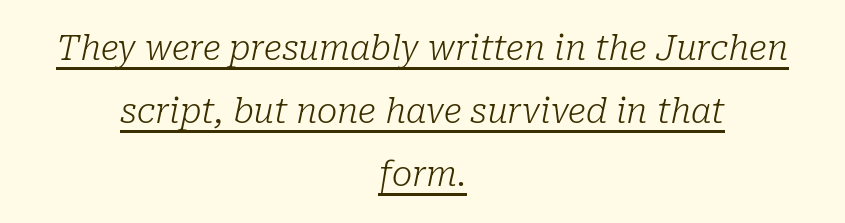
Q: Is the text bold? A: No.
Q: Is the text italic (slanted)? A: Yes, it leans right by about 10 degrees.
Q: Is the typeface a serif or a sans-serif typeface? A: Serif.
Q: Is the text underlined? A: Yes.
Q: How is the paragraph aligned? A: Centered.
Q: Is the spacing between letters normal or unusually wide? A: Normal.
Q: Width (condensed, normal, or wide)? A: Normal.
Q: Stroke contrast? A: Low.
Q: x-height? A: Medium.
Q: Monospaced? A: No.
